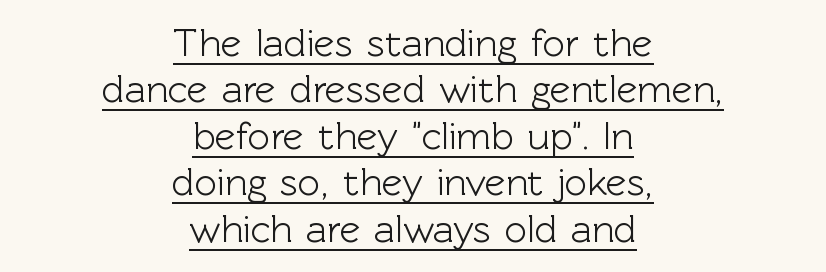
The image shows 39 px sans-serif type, upright; set centered, line spacing 1.19x, normal letter spacing, underlined; a medium x-height.
